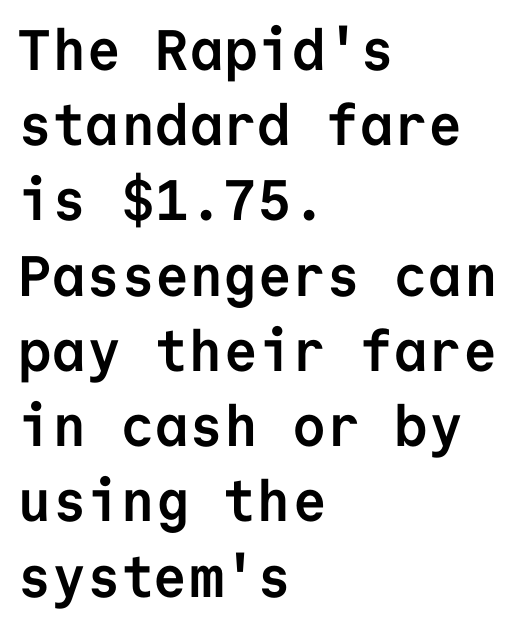
Posture: upright roman. Looks like terminal output: every glyph gets an equal slot. The passage shown is emphatically bold. Notice how the passage keeps a crisp vertical edge on the left only. Each row of text sits above clean, open space. Stroke terminals: plain, sans-serif.
